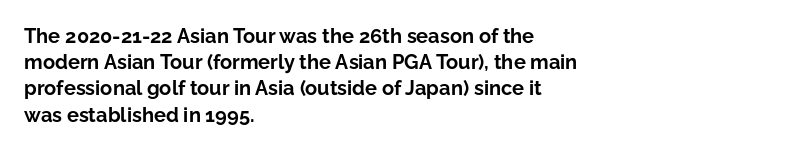
Q: Is the text bold? A: Yes.
Q: Is the text italic (slanted)? A: No, it is upright.
Q: Is the text underlined? A: No.
Q: How is the paragraph aligned? A: Left-aligned.
Q: Is the spacing between letters normal or unusually wide? A: Normal.
Q: Is the spacing between lines tight, normal or loose? A: Normal.
